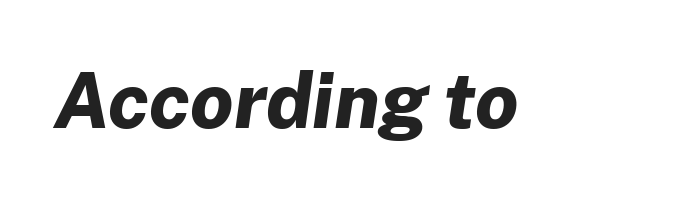
The image shows 77 px bold type, italic (leaning right); set normal letter spacing, not underlined; low stroke contrast and a medium x-height.
